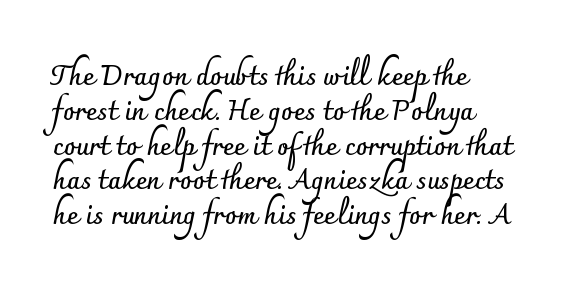
The image shows 27 px bold type; set left-aligned, normal line spacing (1.29x), normal letter spacing, not underlined.
